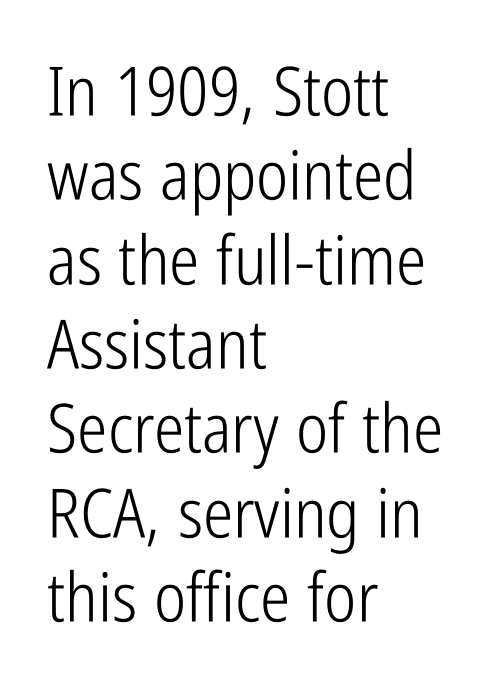
Do the letters lean? They stand straight. A typesetter would call this zero additional tracking. One-word summary of the alignment: left. Vertical stems look standard width or narrower in stroke. The rendering uses natural spacing where letterforms have individual widths. What kind of face is this? One without serifs — a sans.
